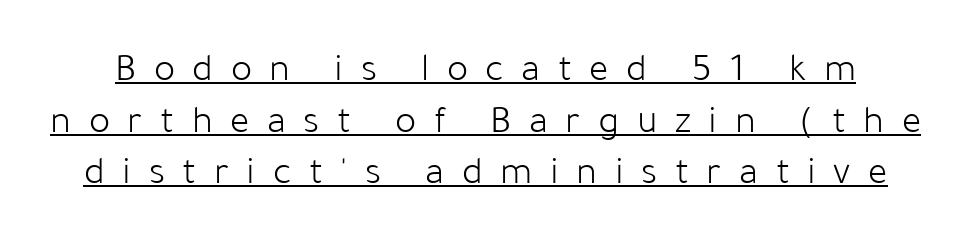
The image shows 40 px light sans-serif type, upright; set normal line spacing (1.29x), unusually wide letter spacing (+0.44 em), underlined; low stroke contrast and a medium x-height.
